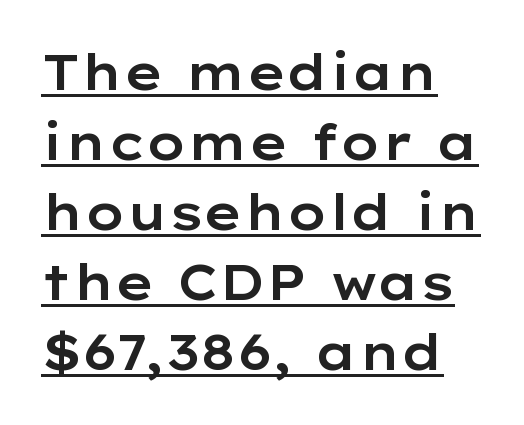
{"serif": "no", "italic": "no", "width": "wide", "stroke_contrast": "low", "x_height": "medium", "monospaced": "no", "underline": "yes", "align": "left", "line_spacing": "normal", "line_spacing_ratio": 1.43, "letter_spacing": "normal", "letter_spacing_em": 0.0, "glyph_px": 49}
